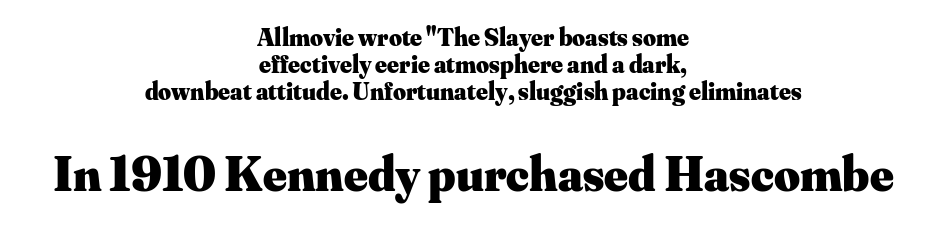
Q: Is the text bold? A: Yes.
Q: Is the text italic (slanted)? A: No, it is upright.
Q: Is the typeface a serif or a sans-serif typeface? A: Serif.
Q: Is the text underlined? A: No.
Q: How is the paragraph aligned? A: Centered.
Q: Is the spacing between letters normal or unusually wide? A: Normal.
Q: Is the spacing between lines tight, normal or loose? A: Tight.
Q: Which block of text is set in a larger size, the first (top) or the second (bottom)? A: The second (bottom) one.
Q: Width (condensed, normal, or wide)? A: Normal.
Q: Stroke contrast? A: Medium.
Q: x-height? A: Small.
Q: Monospaced? A: No.
